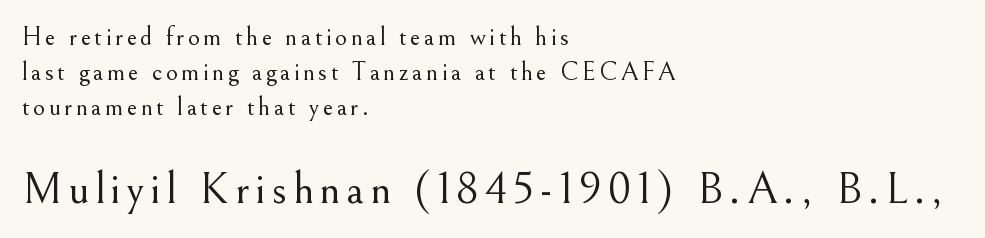
A classic flush-left, rag-right setting is used for this passage. Are there feet on the stems? There are — it's a serif. Italic: no, the glyphs are upright roman. The space beneath each line is pristine and unruled.
